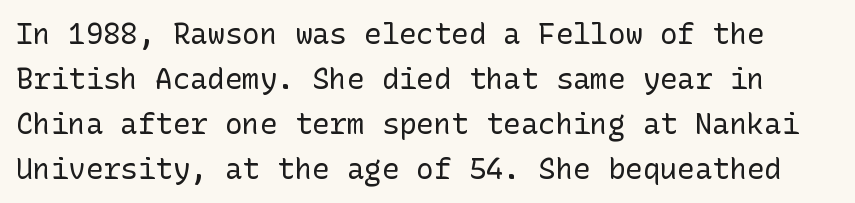
The image shows 29 px regular-weight sans-serif type, upright; set normal line spacing (1.55x), normal letter spacing, not underlined; low stroke contrast and a medium x-height.
